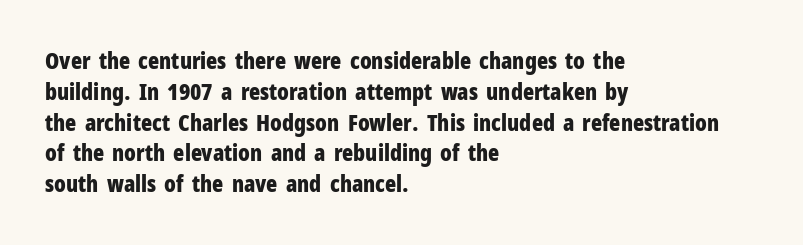
The image shows 23 px bold type, upright; set left-aligned, normal line spacing (1.34x), normal letter spacing, not underlined.
